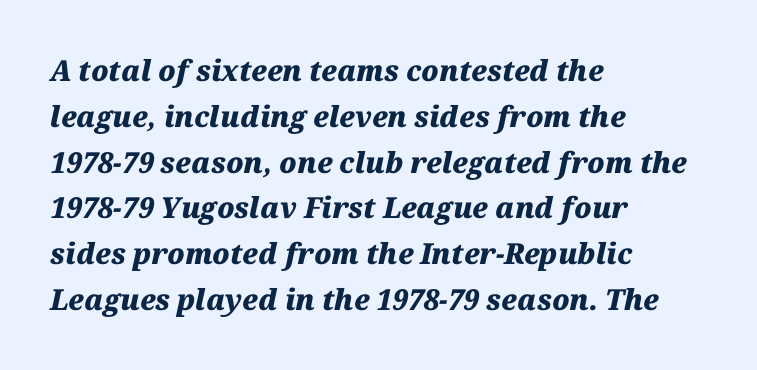
Would a proofreader flag this as italicized? Yes. Typesetter's note: full bold, strokes at maximum text heaviness. Only glyphs here, with clear space below each row. Leading: standard. The passage shown is typed in a proportional face where columns would drift. Notice how the passage keeps a crisp vertical edge on the left only.
